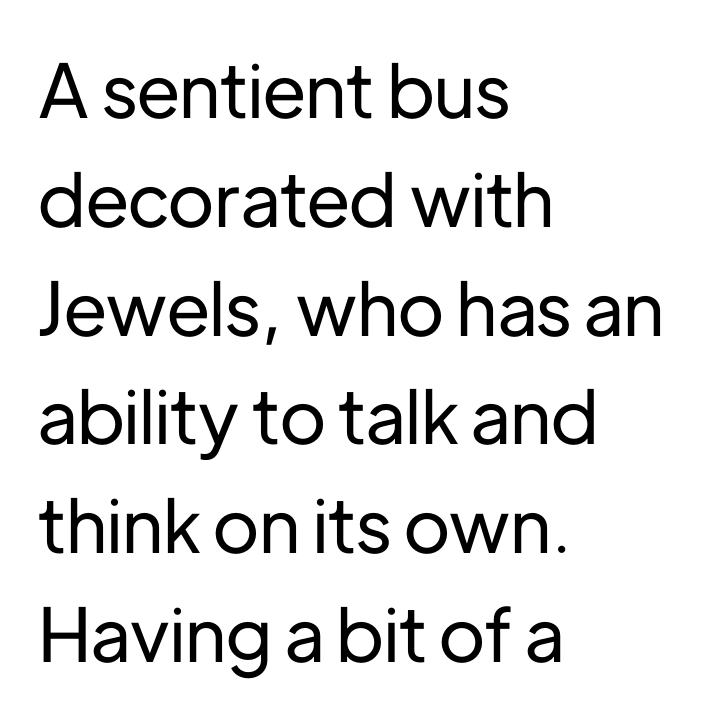
The image shows 74 px sans-serif type, upright; set left-aligned, normal line spacing (1.47x), normal letter spacing, not underlined; low stroke contrast and a medium x-height.
